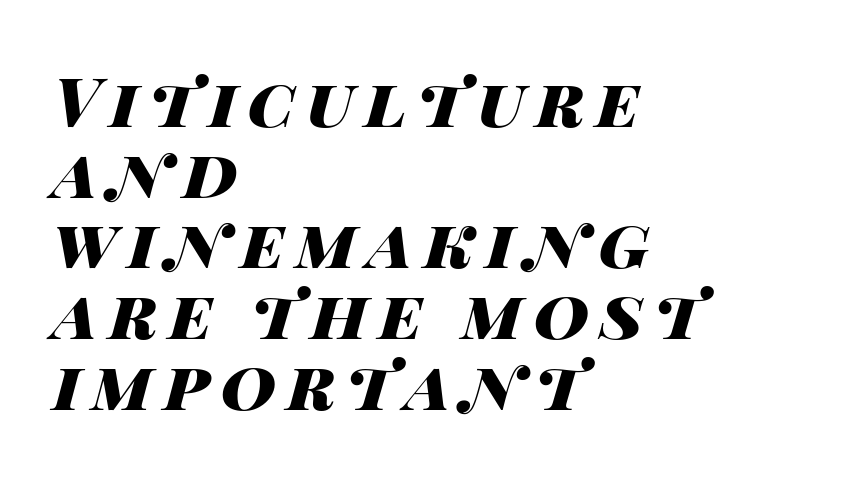
Casual observation: everything's shoved over to the left. The font's italic variant was chosen for this text. Summary of weight: heavy, a full bold. These lines huddle together more closely than default settings would place them. Each row of text sits above clean, open space.
